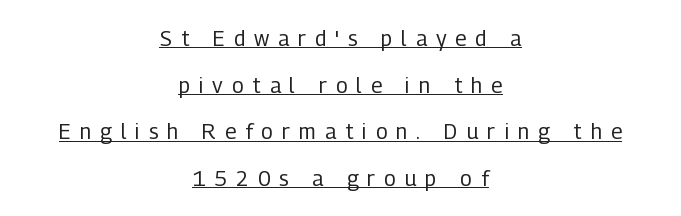
Letter spacing: wide. How would I describe the line gaps? Wide and relaxed. Short and long lines alike share a common midpoint. Is the stroke heavy? The answer is a plain regular-or-lighter. Descenders here cross a horizontal rule under the line.
